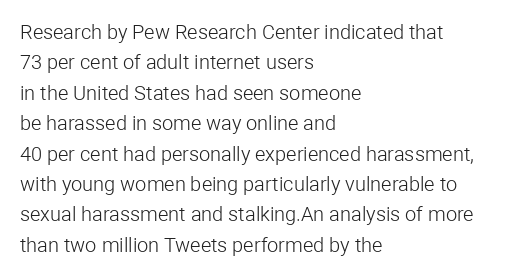
Q: Is the text bold? A: No.
Q: Is the text italic (slanted)? A: No, it is upright.
Q: Is the text underlined? A: No.
Q: How is the paragraph aligned? A: Left-aligned.
Q: Is the spacing between letters normal or unusually wide? A: Normal.
Q: Is the spacing between lines tight, normal or loose? A: Normal.
